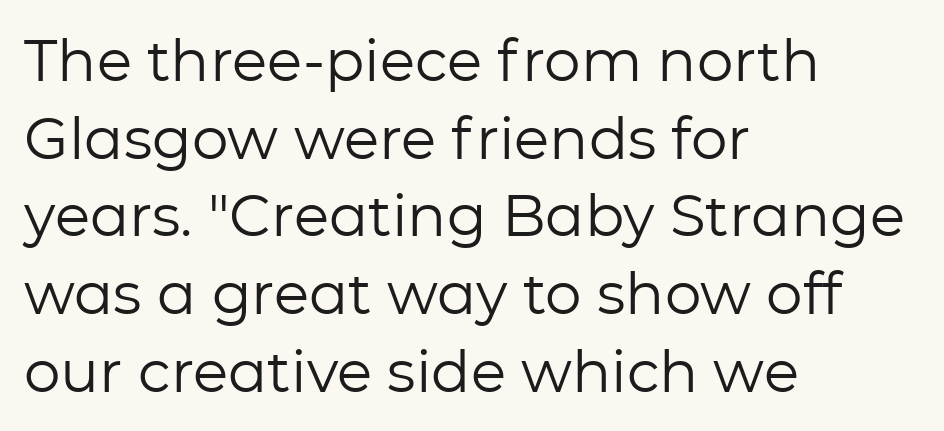
The image shows 58 px regular-weight sans-serif type, upright; set left-aligned, normal line spacing (1.34x), normal letter spacing, not underlined; low stroke contrast and a medium x-height.
